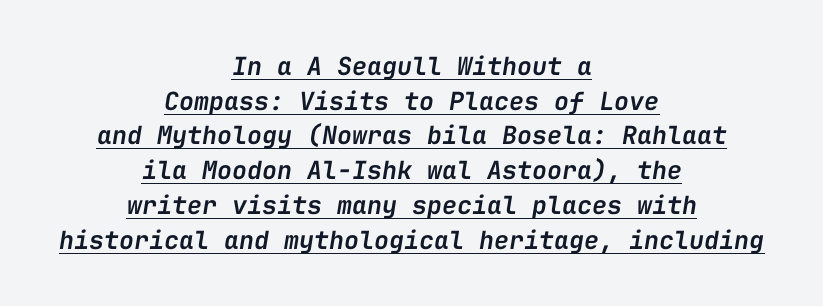
The image shows 25 px text type, italic (leaning right); set centered, normal line spacing (1.39x), normal letter spacing, underlined.
